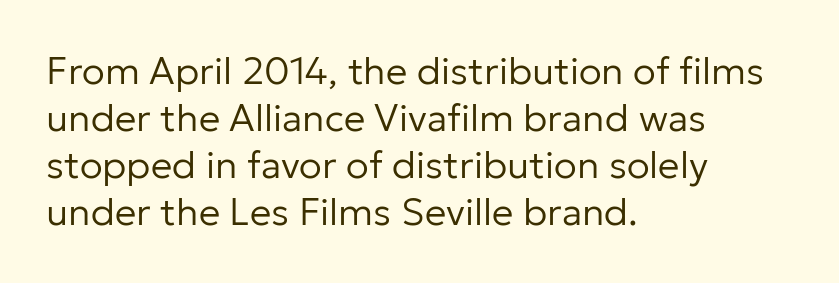
Q: Is the text bold? A: No.
Q: Is the text italic (slanted)? A: No, it is upright.
Q: Is the typeface a serif or a sans-serif typeface? A: Sans-serif.
Q: Is the text underlined? A: No.
Q: How is the paragraph aligned? A: Left-aligned.
Q: Is the spacing between letters normal or unusually wide? A: Normal.
Q: Width (condensed, normal, or wide)? A: Normal.
Q: Stroke contrast? A: Low.
Q: x-height? A: Medium.
Q: Monospaced? A: No.
